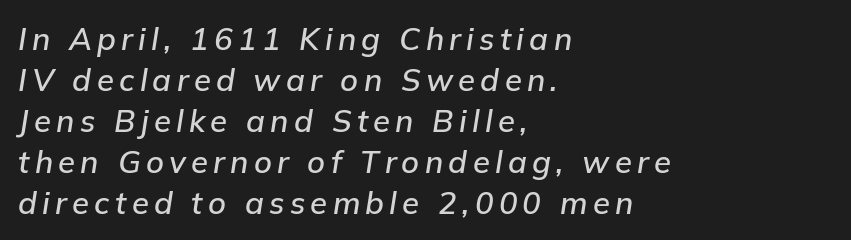
Students, observe: this is what conventionally led text looks like. This rendering features lettering with no underline. Character widths vary here, with narrow letters taking less room than wide ones. Italic? Definitely — the glyphs are oblique.
